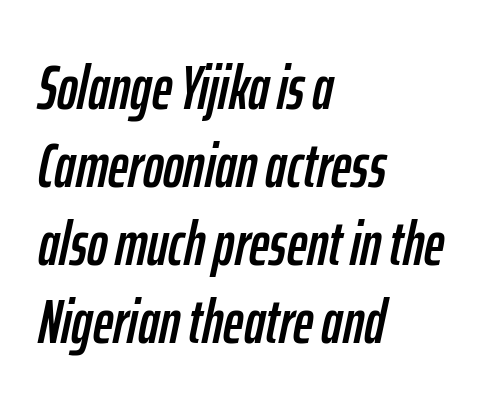
{"italic": "yes", "lean": "right", "slant_degrees": 12, "width": "condensed", "stroke_contrast": "low", "x_height": "medium", "monospaced": "no", "underline": "no", "align": "left", "line_spacing": "normal", "line_spacing_ratio": 1.26, "letter_spacing": "normal", "letter_spacing_em": 0.0, "glyph_px": 62}
